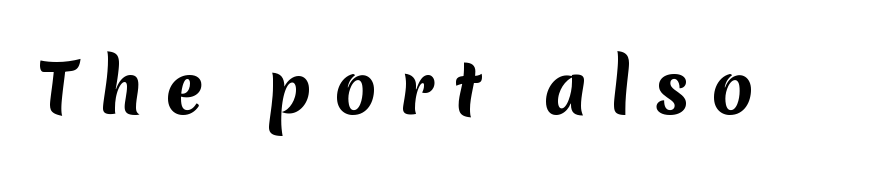
{"serif": "no", "bold": "yes", "weight": "bold", "width": "normal", "stroke_contrast": "medium", "x_height": "medium", "monospaced": "no", "underline": "no", "letter_spacing": "wide", "letter_spacing_em": 0.32, "glyph_px": 68}
